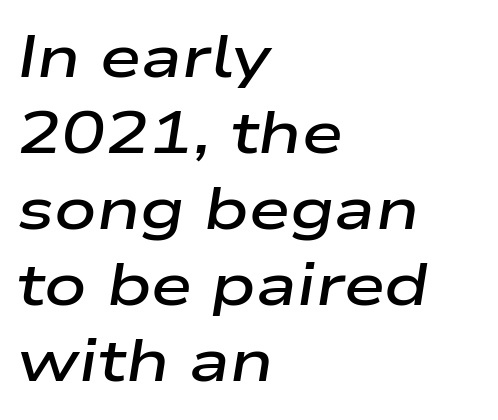
Proportional: the letters do not fall into vertical columns. Does the weight exceed regular? Yes, but only to semibold. The font's italic variant was chosen for this text. The specimen omits any rule beneath the text block's lines. Does the leading feel generous? No, just average. Does extra space separate the letters? No, they use regular spacing.
